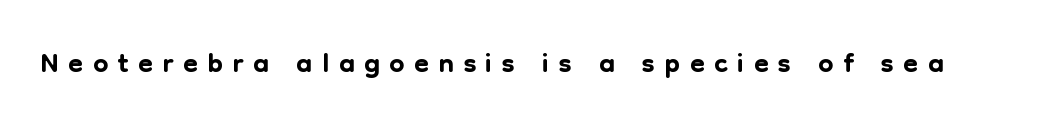
Q: Is the text italic (slanted)? A: No, it is upright.
Q: Is the typeface a serif or a sans-serif typeface? A: Sans-serif.
Q: Is the text underlined? A: No.
Q: Is the spacing between letters normal or unusually wide? A: Unusually wide.
Q: Width (condensed, normal, or wide)? A: Normal.
Q: Stroke contrast? A: Low.
Q: x-height? A: Medium.
Q: Monospaced? A: No.
